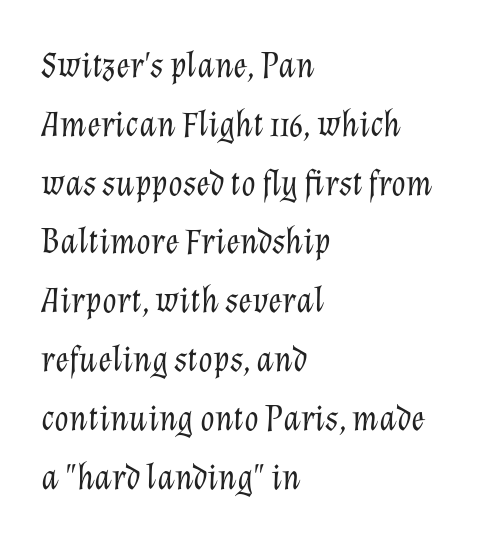
{"italic": "yes", "lean": "right", "slant_degrees": 12, "bold": "no", "weight": "light", "width": "normal", "stroke_contrast": "low", "x_height": "medium", "monospaced": "no", "underline": "no", "align": "left", "line_spacing": "normal", "line_spacing_ratio": 1.59, "letter_spacing": "normal", "letter_spacing_em": 0.0, "glyph_px": 37}
